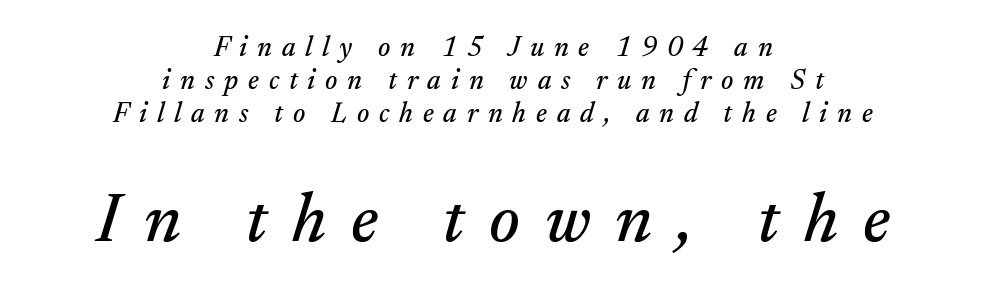
The paragraph shown floats in the horizontal middle. The face used here appears at its bigger size in the lower chunk. You could not count columns in this text — the font is proportionally spaced. Is the letter spacing exaggerated? Yes — the characters are pushed far apart.
